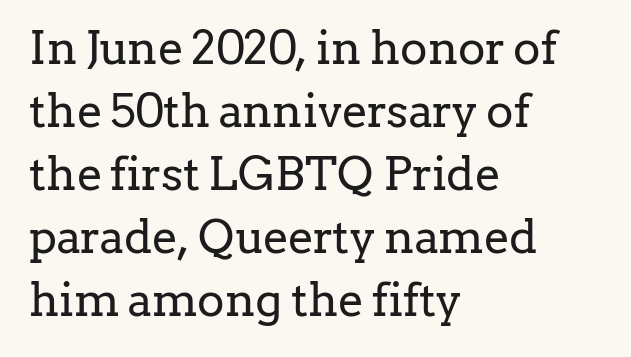
Q: Is the text bold? A: No.
Q: Is the text italic (slanted)? A: No, it is upright.
Q: Is the typeface a serif or a sans-serif typeface? A: Serif.
Q: Is the text underlined? A: No.
Q: How is the paragraph aligned? A: Left-aligned.
Q: Is the spacing between letters normal or unusually wide? A: Normal.
Q: Is the spacing between lines tight, normal or loose? A: Normal.
Q: Width (condensed, normal, or wide)? A: Normal.
Q: Stroke contrast? A: Low.
Q: x-height? A: Medium.
Q: Monospaced? A: No.
